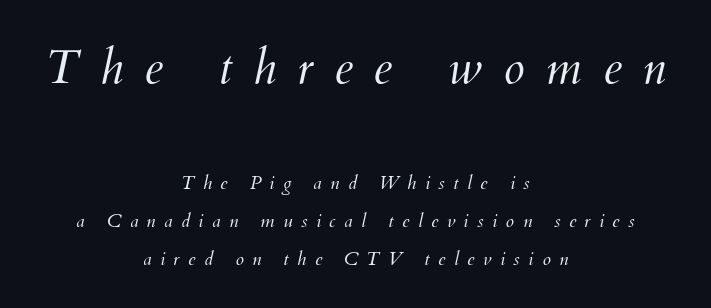
{"italic": "yes", "lean": "right", "slant_degrees": 12, "bold": "no", "weight": "light", "width": "normal", "stroke_contrast": "medium", "x_height": "small", "monospaced": "no", "underline": "no", "align": "center", "line_spacing": "loose", "line_spacing_ratio": 2.01, "letter_spacing": "wide", "letter_spacing_em": 0.44, "larger_block": "first", "size_ratio": 2.53, "glyph_px": 48}
